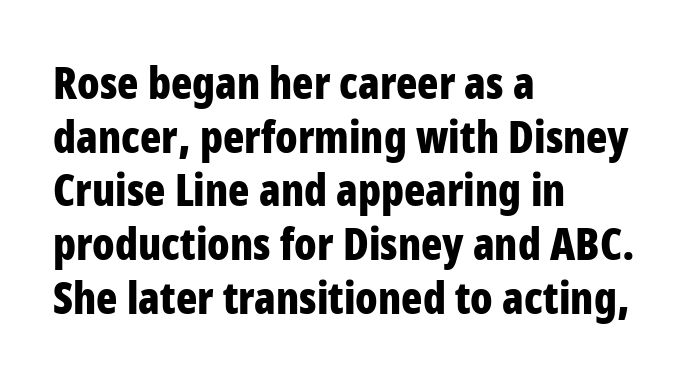
Q: Is the text bold? A: Yes.
Q: Is the text italic (slanted)? A: No, it is upright.
Q: Is the typeface a serif or a sans-serif typeface? A: Sans-serif.
Q: Is the text underlined? A: No.
Q: How is the paragraph aligned? A: Left-aligned.
Q: Is the spacing between letters normal or unusually wide? A: Normal.
Q: Width (condensed, normal, or wide)? A: Condensed.
Q: Stroke contrast? A: Low.
Q: x-height? A: Large.
Q: Monospaced? A: No.
